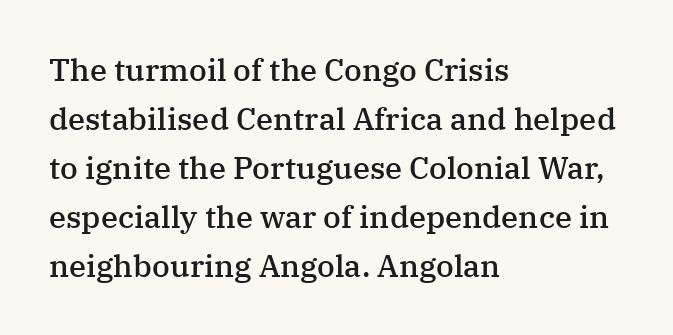
{"serif": "yes", "italic": "no", "bold": "semi", "weight": "semibold", "width": "normal", "stroke_contrast": "medium", "x_height": "medium", "monospaced": "no", "underline": "no", "align": "left", "line_spacing": "normal", "line_spacing_ratio": 1.58, "letter_spacing": "normal", "letter_spacing_em": 0.0, "glyph_px": 31}
